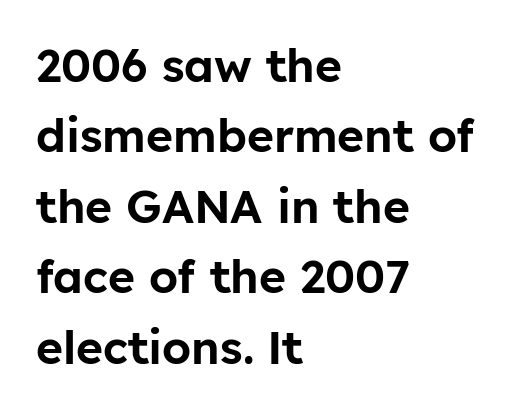
In terms of posture, this sample is upright. The passage shown stacks its lines at a standard gap. There is no visible air inserted between adjacent glyphs. Varying glyph widths throughout — classic text-font behaviour.
